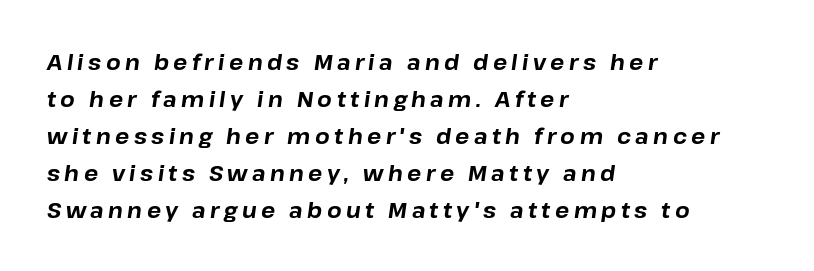
{"italic": "yes", "lean": "right", "slant_degrees": 8, "bold": "yes", "underline": "no", "align": "left", "line_spacing_ratio": 1.76, "letter_spacing": "wide", "letter_spacing_em": 0.21, "glyph_px": 21}
